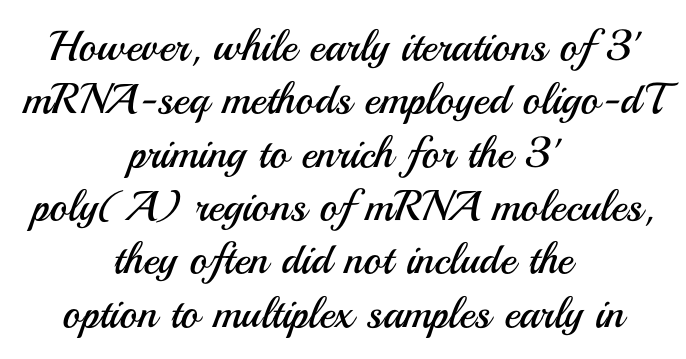
{"serif": "no", "bold": "no", "weight": "regular", "width": "normal", "stroke_contrast": "medium", "x_height": "small", "monospaced": "no", "underline": "no", "align": "center", "line_spacing_ratio": 1.24, "letter_spacing": "normal", "letter_spacing_em": 0.0, "glyph_px": 43}
